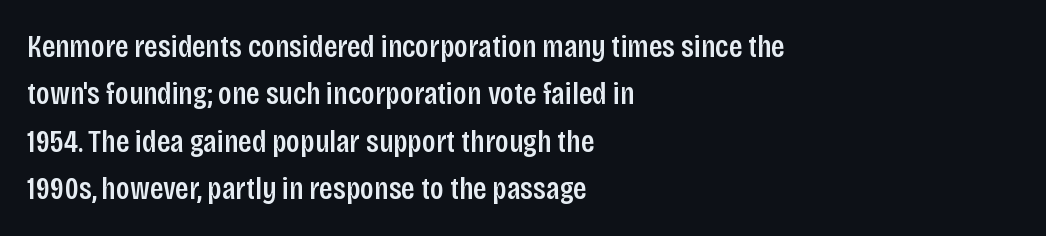
The passage shown stacks its lines at a standard gap. Each letter keeps its own natural width here, so spacing adapts to shape. Its strokes are somewhat broadened, the hallmark of semibold type. You could call the tracking neutral — neither tight nor loose.
